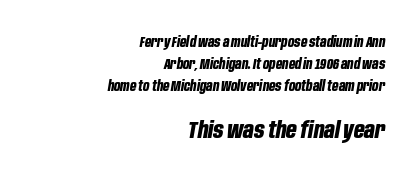
Q: Is the text bold? A: Yes.
Q: Is the text italic (slanted)? A: Yes, it leans right by about 10 degrees.
Q: Is the text underlined? A: No.
Q: How is the paragraph aligned? A: Right-aligned.
Q: Is the spacing between letters normal or unusually wide? A: Normal.
Q: Is the spacing between lines tight, normal or loose? A: Normal.
Q: Which block of text is set in a larger size, the first (top) or the second (bottom)? A: The second (bottom) one.
